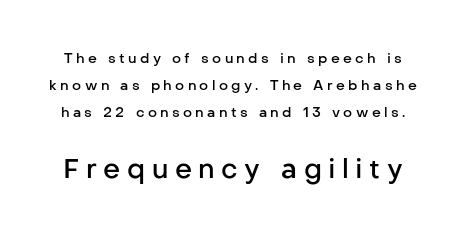
Q: Is the text bold? A: Semi-bold.
Q: Is the text italic (slanted)? A: No, it is upright.
Q: Is the text underlined? A: No.
Q: Is the spacing between letters normal or unusually wide? A: Unusually wide.
Q: Is the spacing between lines tight, normal or loose? A: Loose.
Q: Which block of text is set in a larger size, the first (top) or the second (bottom)? A: The second (bottom) one.
